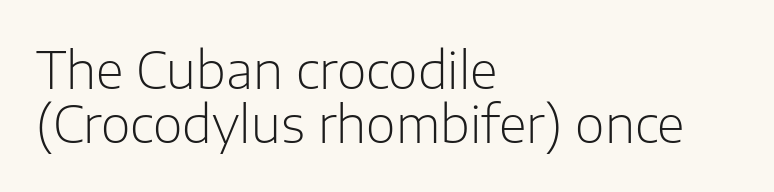
The image shows 51 px light sans-serif type, upright; set left-aligned, tight line spacing (1.06x), normal letter spacing, not underlined; low stroke contrast and a medium x-height.
